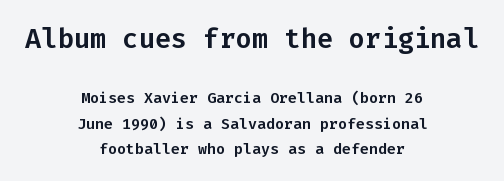
Q: Is the text italic (slanted)? A: No, it is upright.
Q: Is the text underlined? A: No.
Q: How is the paragraph aligned? A: Centered.
Q: Is the spacing between letters normal or unusually wide? A: Normal.
Q: Is the spacing between lines tight, normal or loose? A: Normal.
Q: Which block of text is set in a larger size, the first (top) or the second (bottom)? A: The first (top) one.
